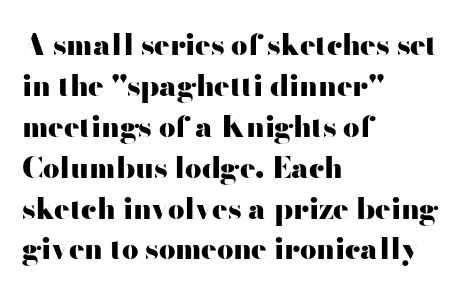
{"serif": "no", "italic": "no", "bold": "yes", "weight": "heavy", "width": "wide", "stroke_contrast": "high", "x_height": "small", "monospaced": "no", "underline": "no", "align": "left", "line_spacing": "normal", "line_spacing_ratio": 1.41, "letter_spacing": "normal", "letter_spacing_em": 0.0, "glyph_px": 29}
